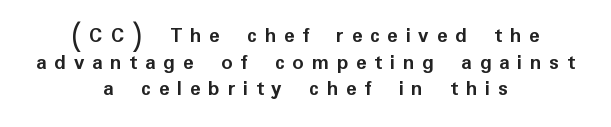
The image shows 22 px bold type, upright; set centered, line spacing 1.21x, unusually wide letter spacing (+0.35 em), not underlined.
